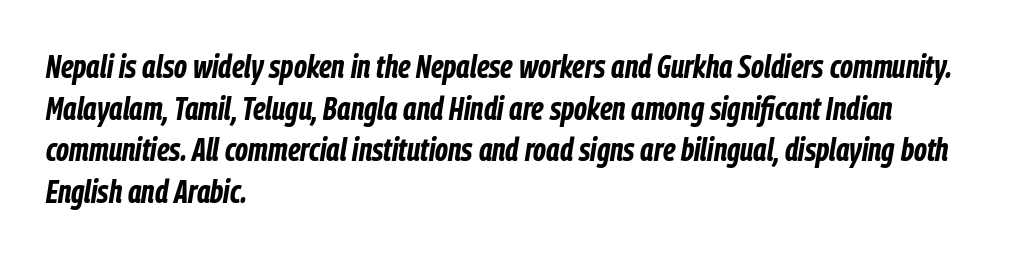
The image shows 33 px bold, condensed type, italic (leaning right); set left-aligned, normal line spacing (1.26x), normal letter spacing, not underlined; low stroke contrast and a medium x-height.
